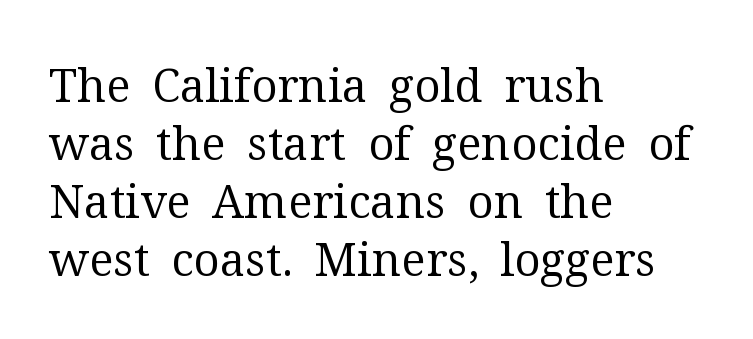
The image shows 46 px regular-weight serif type, upright; set left-aligned, normal line spacing (1.26x), normal letter spacing, not underlined; medium stroke contrast and a medium x-height.
